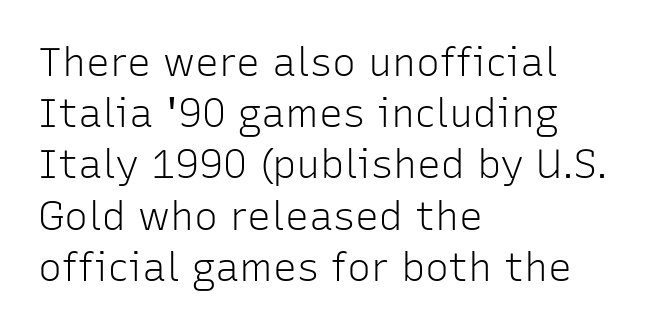
The image shows 40 px light sans-serif type, upright; set left-aligned, normal line spacing (1.28x), normal letter spacing, not underlined; low stroke contrast and a medium x-height.
